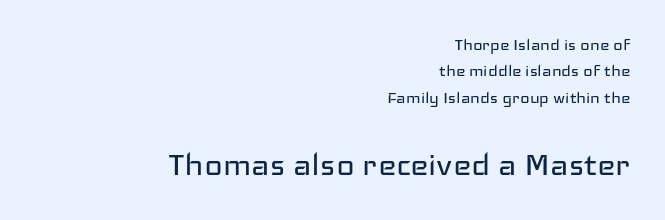
Q: Is the text bold? A: No.
Q: Is the text italic (slanted)? A: No, it is upright.
Q: Is the typeface a serif or a sans-serif typeface? A: Sans-serif.
Q: Is the text underlined? A: No.
Q: How is the paragraph aligned? A: Right-aligned.
Q: Is the spacing between letters normal or unusually wide? A: Normal.
Q: Is the spacing between lines tight, normal or loose? A: Normal.
Q: Which block of text is set in a larger size, the first (top) or the second (bottom)? A: The second (bottom) one.
Q: Width (condensed, normal, or wide)? A: Wide.
Q: Stroke contrast? A: Low.
Q: x-height? A: Medium.
Q: Monospaced? A: No.
